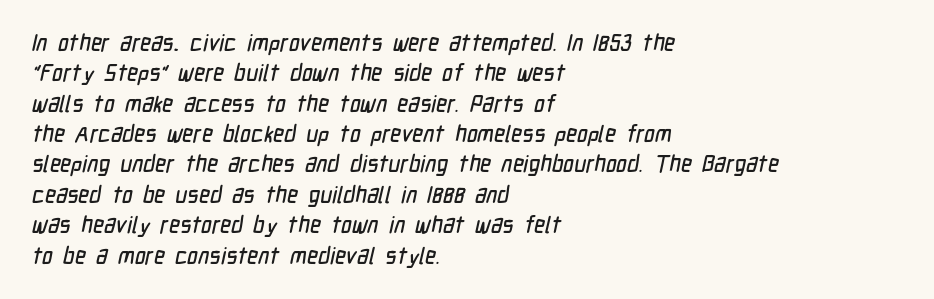
Q: Is the text underlined? A: No.
Q: How is the paragraph aligned? A: Left-aligned.
Q: Is the spacing between letters normal or unusually wide? A: Normal.
Q: Is the spacing between lines tight, normal or loose? A: Normal.
